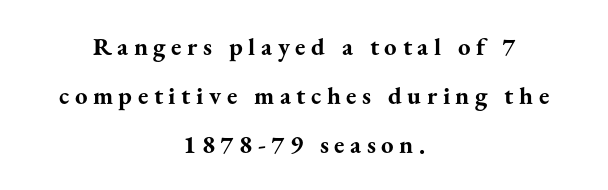
The image shows 25 px bold type, upright; set centered, loose line spacing (1.96x), unusually wide letter spacing (+0.22 em), not underlined.
